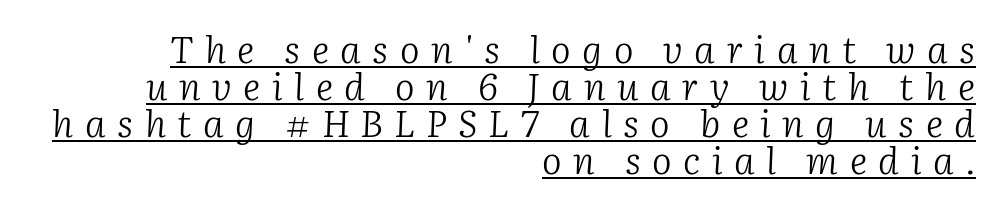
Short and long lines alike share a common ending point at right. Is the letter spacing exaggerated? Yes — the characters are pushed far apart. When letters slant like this, we call the style italic. These lines are rendered in a variable-pitch font.
